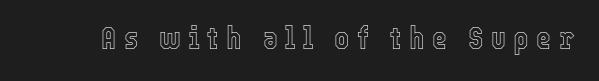
The image shows 32 px condensed type, upright; set unusually wide letter spacing (+0.23 em), not underlined; a medium x-height.
